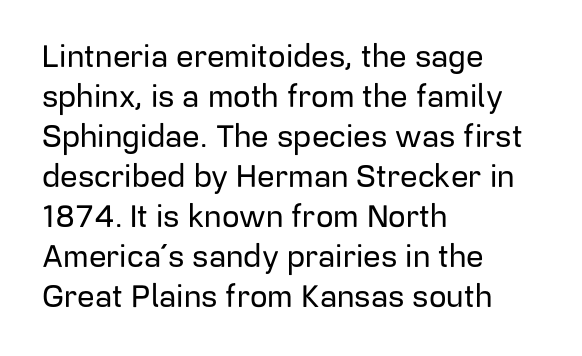
{"serif": "no", "italic": "no", "width": "normal", "stroke_contrast": "low", "x_height": "medium", "monospaced": "no", "underline": "no", "align": "left", "line_spacing": "normal", "line_spacing_ratio": 1.29, "letter_spacing": "normal", "letter_spacing_em": 0.0, "glyph_px": 31}
